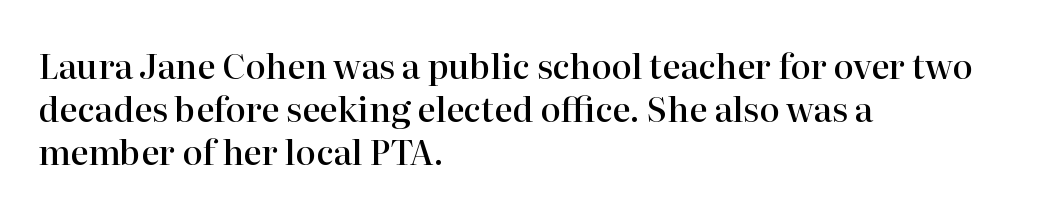
Q: Is the text bold? A: Semi-bold.
Q: Is the text italic (slanted)? A: No, it is upright.
Q: Is the typeface a serif or a sans-serif typeface? A: Serif.
Q: Is the text underlined? A: No.
Q: How is the paragraph aligned? A: Left-aligned.
Q: Is the spacing between letters normal or unusually wide? A: Normal.
Q: Is the spacing between lines tight, normal or loose? A: Normal.
Q: Width (condensed, normal, or wide)? A: Normal.
Q: Stroke contrast? A: High.
Q: x-height? A: Medium.
Q: Monospaced? A: No.
